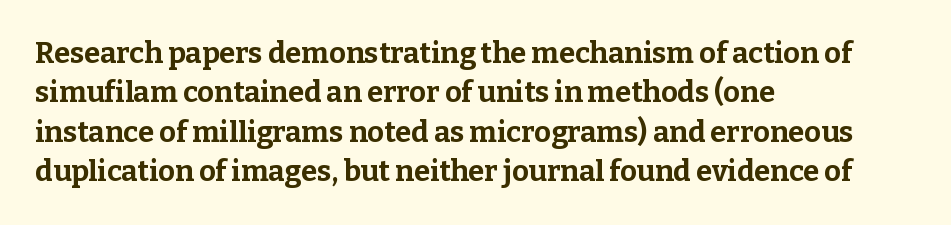
{"serif": "yes", "italic": "no", "bold": "yes", "weight": "bold", "width": "normal", "stroke_contrast": "low", "x_height": "medium", "monospaced": "no", "underline": "no", "align": "left", "line_spacing": "normal", "line_spacing_ratio": 1.36, "letter_spacing": "normal", "letter_spacing_em": 0.0, "glyph_px": 29}
